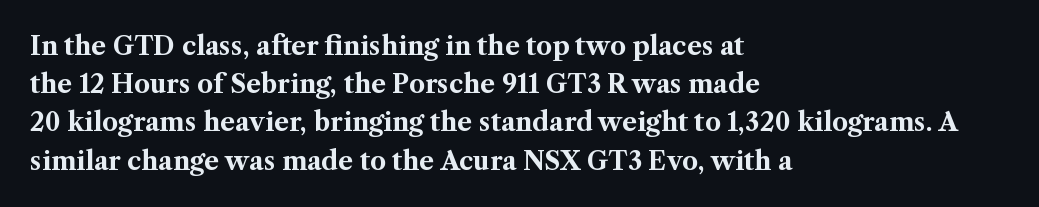
Q: Is the text bold? A: Yes.
Q: Is the text italic (slanted)? A: No, it is upright.
Q: Is the text underlined? A: No.
Q: How is the paragraph aligned? A: Left-aligned.
Q: Is the spacing between letters normal or unusually wide? A: Normal.
Q: Is the spacing between lines tight, normal or loose? A: Normal.
